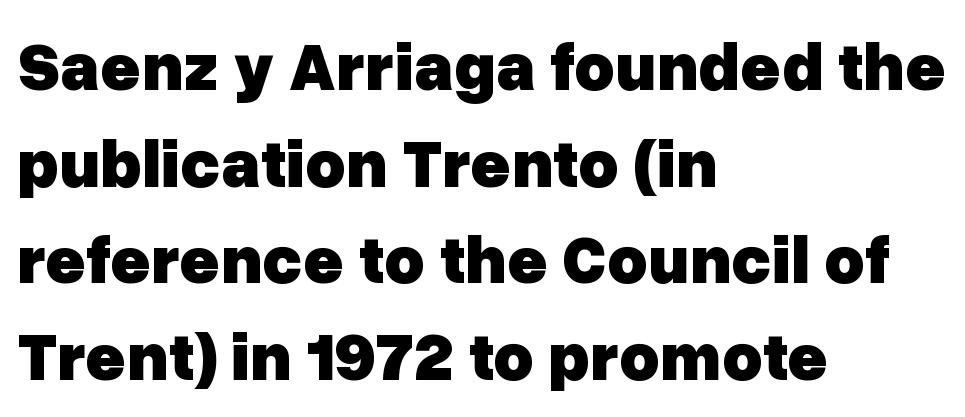
{"serif": "no", "italic": "no", "bold": "yes", "weight": "heavy", "width": "normal", "stroke_contrast": "low", "x_height": "medium", "monospaced": "no", "underline": "no", "align": "left", "line_spacing": "normal", "line_spacing_ratio": 1.4, "letter_spacing": "normal", "letter_spacing_em": 0.0, "glyph_px": 69}
